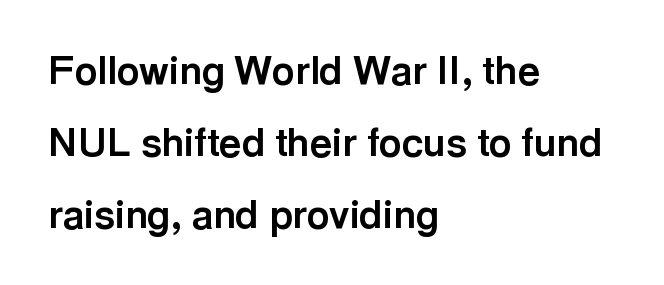
The type sits square on the baseline with zero lean. Lines of text with bare space underneath. Weight check: bold — yes, fully. Here the glyphs are tracked normally, forming tight word shapes.
